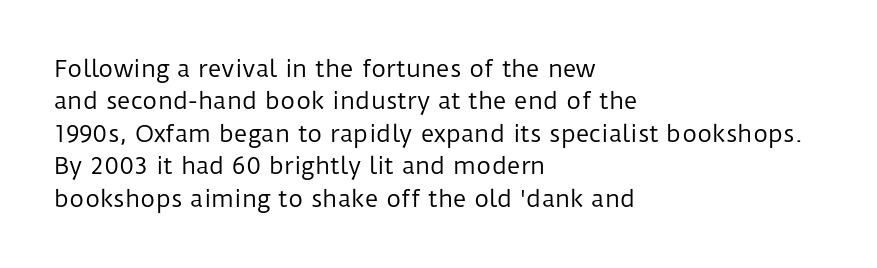
The tracking reads as untouched default to a designer's eye. Layout note: lines flush left. Students, observe: this is what conventionally led text looks like. Underline: absent.
